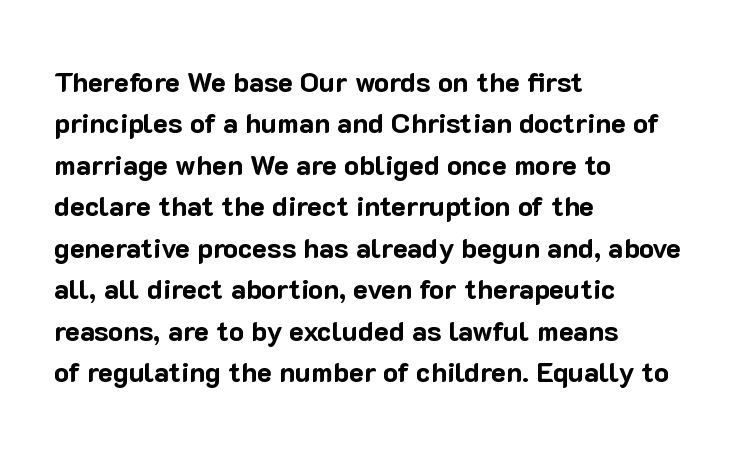
The rendering uses natural spacing where letterforms have individual widths. The leading is moderate, giving the passage an even texture. Does extra space separate the letters? No, they use regular spacing. The letters carry no serifs — their stems end cleanly without finishing strokes. Casual observation: everything's shoved over to the left. Tall strokes in this sample are plumb rather than angled.
